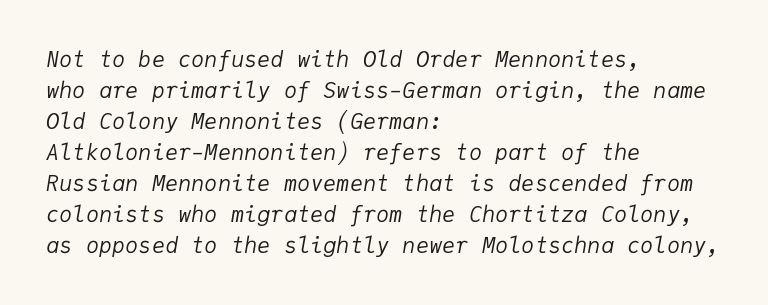
{"italic": "yes", "lean": "right", "slant_degrees": 9, "bold": "no", "underline": "no", "align": "left", "line_spacing": "normal", "line_spacing_ratio": 1.41, "letter_spacing": "normal", "letter_spacing_em": 0.0, "glyph_px": 22}
